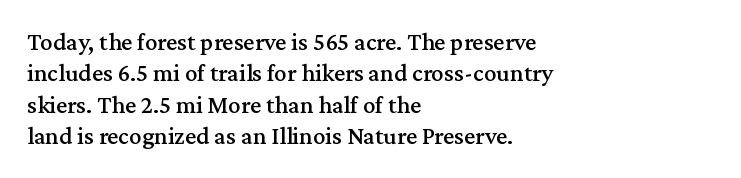
The image shows 25 px text type, upright; set left-aligned, normal line spacing (1.26x), normal letter spacing, not underlined.
